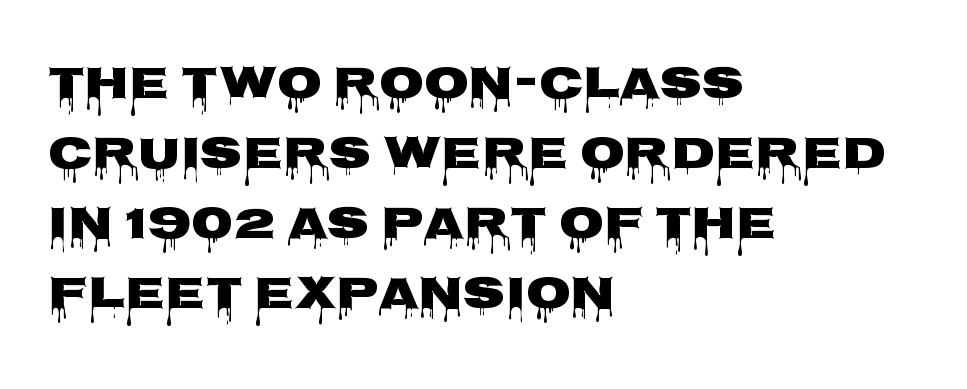
{"serif": "no", "italic": "no", "bold": "yes", "weight": "heavy", "width": "wide", "stroke_contrast": "low", "x_height": "large", "monospaced": "no", "underline": "no", "align": "left", "line_spacing": "normal", "line_spacing_ratio": 1.52, "letter_spacing": "normal", "letter_spacing_em": 0.0, "glyph_px": 46}
